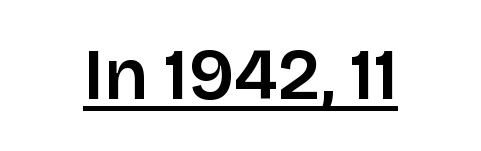
The image shows 72 px sans-serif type, upright; set normal letter spacing, underlined; low stroke contrast and a large x-height.
